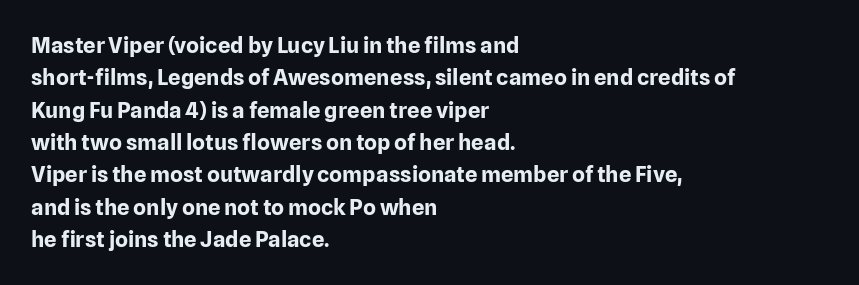
The image shows 22 px bold type, upright; set left-aligned, normal line spacing (1.47x), normal letter spacing, not underlined.
